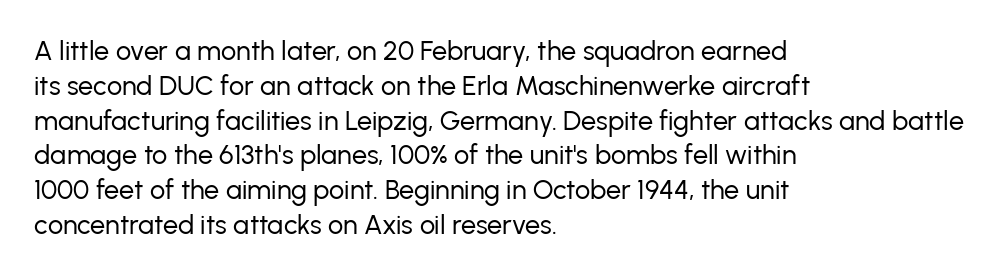
{"italic": "no", "bold": "no", "underline": "no", "align": "left", "line_spacing": "normal", "line_spacing_ratio": 1.29, "letter_spacing": "normal", "letter_spacing_em": 0.0, "glyph_px": 27}
